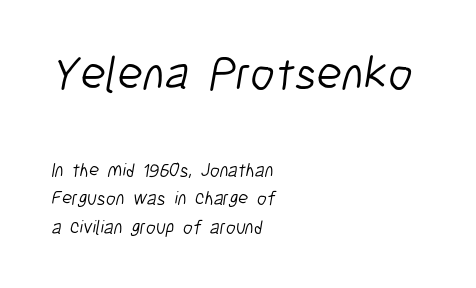
The image shows 47 px light, condensed sans-serif type; set left-aligned, normal line spacing (1.51x), normal letter spacing, not underlined; the first (top) block is 2.47x larger; low stroke contrast and a medium x-height.
